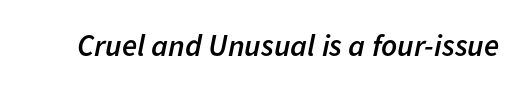
The image shows 31 px semibold type, italic (leaning right); set normal letter spacing, not underlined; low stroke contrast and a medium x-height.
